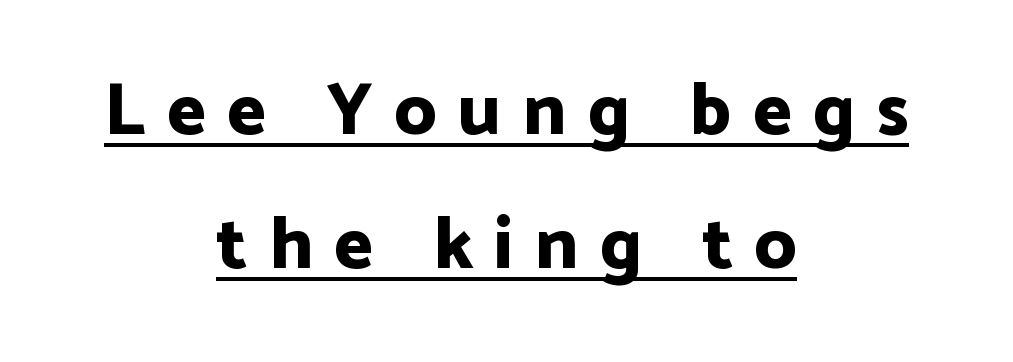
{"serif": "no", "italic": "no", "bold": "yes", "weight": "bold", "width": "normal", "stroke_contrast": "low", "x_height": "medium", "monospaced": "no", "underline": "yes", "align": "center", "line_spacing_ratio": 1.84, "letter_spacing": "wide", "letter_spacing_em": 0.3, "glyph_px": 73}
